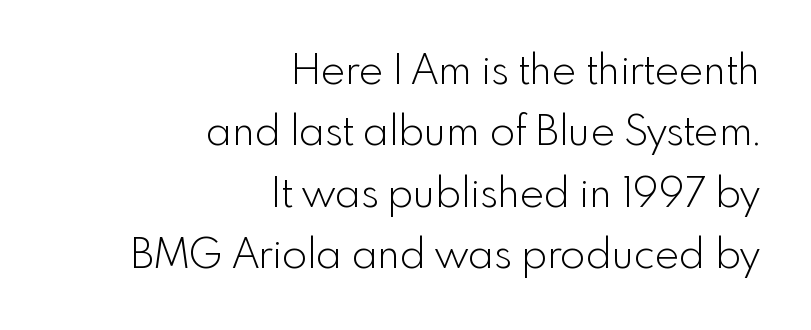
{"serif": "no", "italic": "no", "bold": "no", "weight": "light", "width": "normal", "x_height": "small", "monospaced": "no", "underline": "no", "align": "right", "line_spacing": "normal", "line_spacing_ratio": 1.5, "letter_spacing": "normal", "letter_spacing_em": 0.0, "glyph_px": 41}
